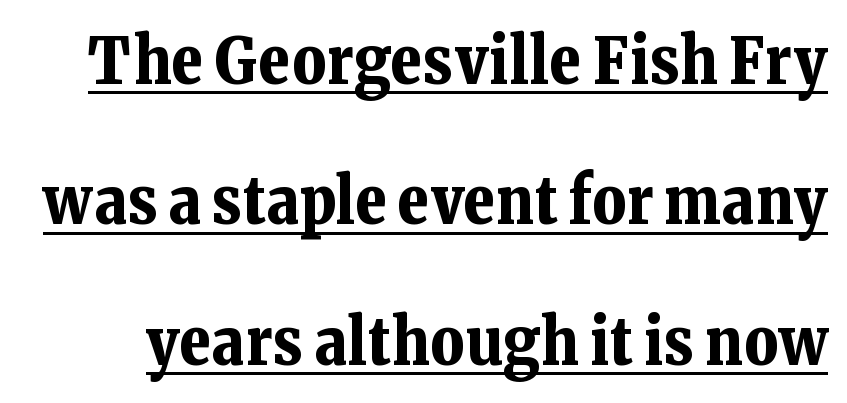
{"serif": "yes", "italic": "no", "bold": "yes", "weight": "bold", "width": "normal", "stroke_contrast": "low", "x_height": "medium", "monospaced": "no", "underline": "yes", "line_spacing": "loose", "line_spacing_ratio": 2.16, "letter_spacing": "normal", "letter_spacing_em": 0.0, "glyph_px": 65}
